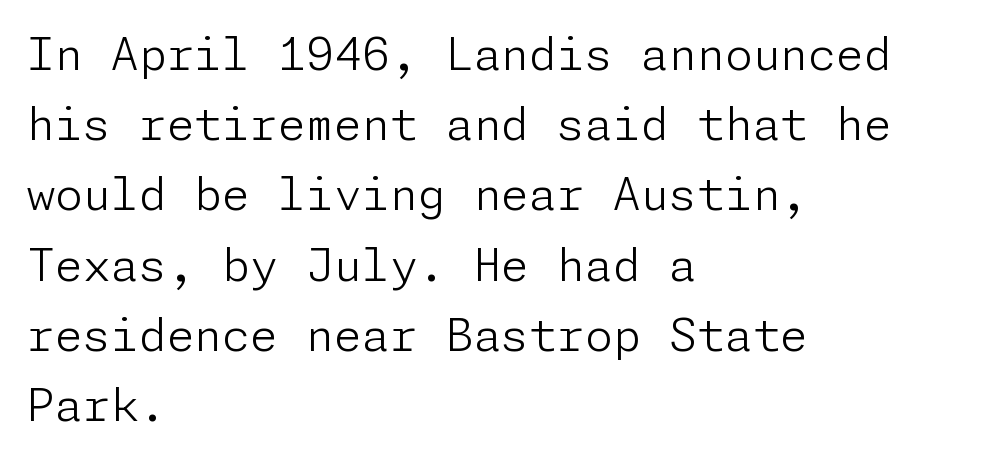
{"serif": "no", "italic": "no", "bold": "no", "weight": "light", "width": "normal", "stroke_contrast": "low", "x_height": "medium", "underline": "no", "align": "left", "line_spacing": "normal", "line_spacing_ratio": 1.56, "letter_spacing": "normal", "letter_spacing_em": 0.0, "glyph_px": 45}
